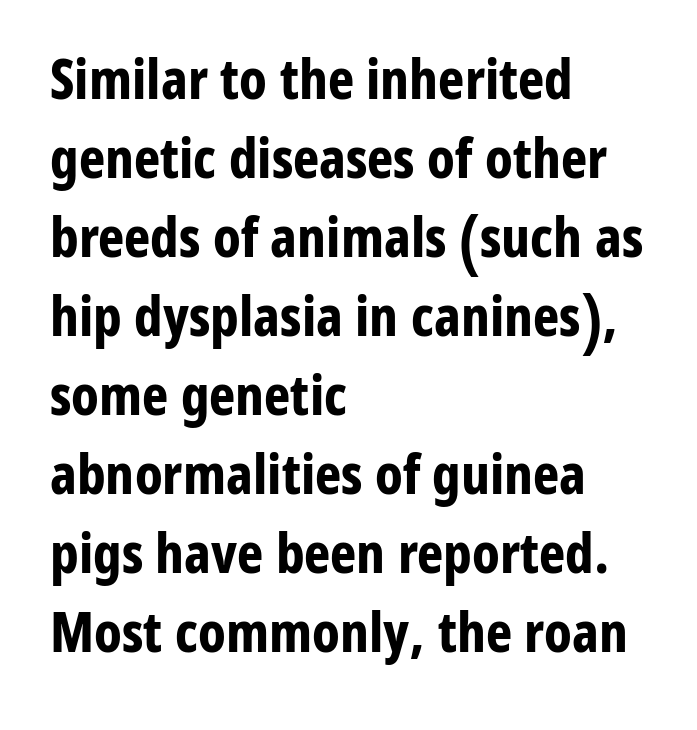
The image shows 56 px bold, condensed sans-serif type, upright; set left-aligned, normal line spacing (1.41x), normal letter spacing, not underlined; low stroke contrast and a medium x-height.
